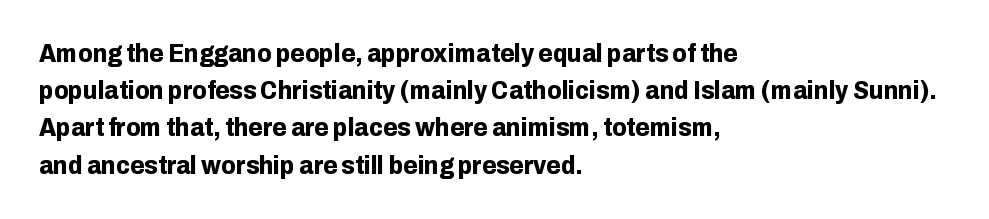
Q: Is the text bold? A: Yes.
Q: Is the text italic (slanted)? A: No, it is upright.
Q: Is the text underlined? A: No.
Q: How is the paragraph aligned? A: Left-aligned.
Q: Is the spacing between letters normal or unusually wide? A: Normal.
Q: Is the spacing between lines tight, normal or loose? A: Normal.
